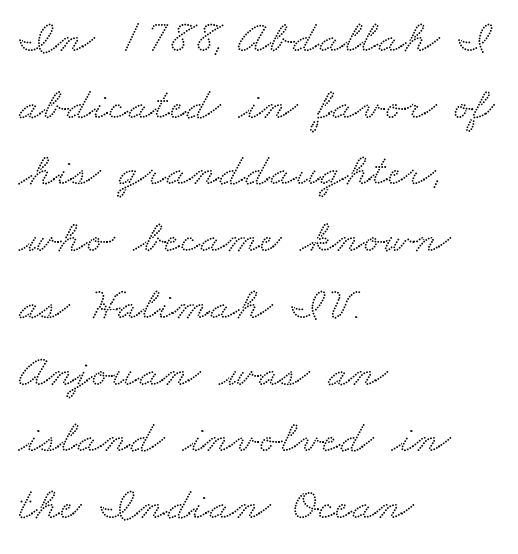
{"serif": "yes", "width": "wide", "stroke_contrast": "low", "x_height": "small", "monospaced": "no", "underline": "no", "align": "left", "line_spacing": "normal", "line_spacing_ratio": 1.42, "letter_spacing": "normal", "letter_spacing_em": 0.0, "glyph_px": 47}
